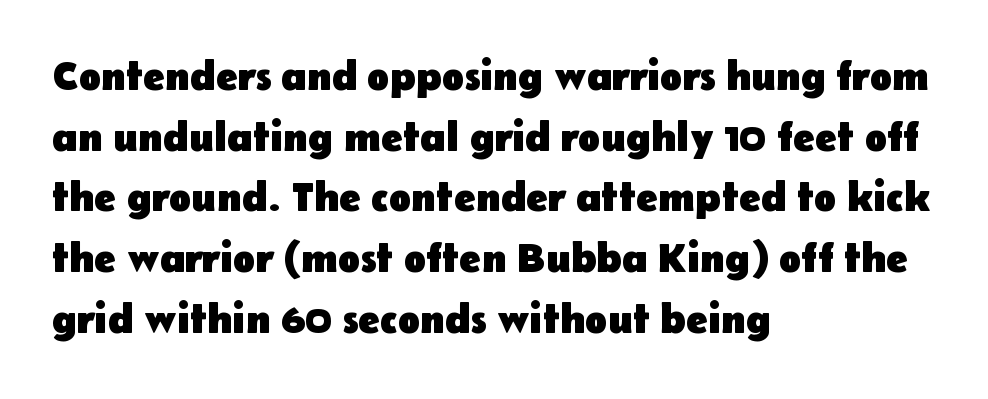
{"serif": "no", "italic": "no", "bold": "yes", "weight": "heavy", "width": "normal", "stroke_contrast": "low", "x_height": "medium", "monospaced": "no", "underline": "no", "align": "left", "line_spacing": "normal", "line_spacing_ratio": 1.48, "letter_spacing": "normal", "letter_spacing_em": 0.0, "glyph_px": 41}
